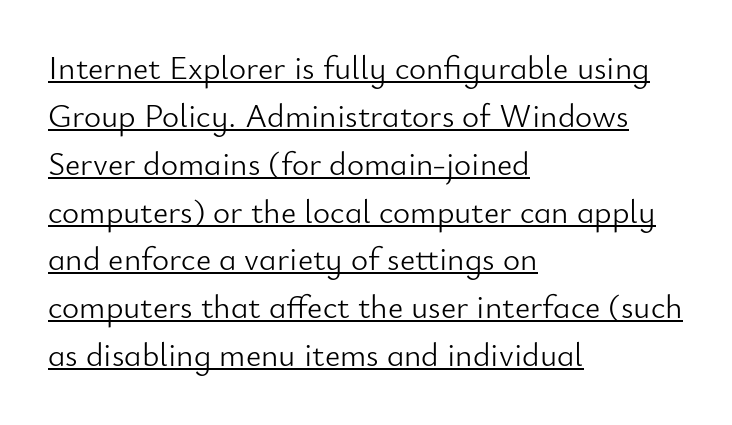
Every character sits straight up, as roman type does. The face used here appears with an underline applied. Vertical spacing — default. A typesetter would call this proportional, since set widths differ per character. Tracking value appears to be zero — textbook default spacing. A quiet, ordinary-to-light weight characterises the typeface.
